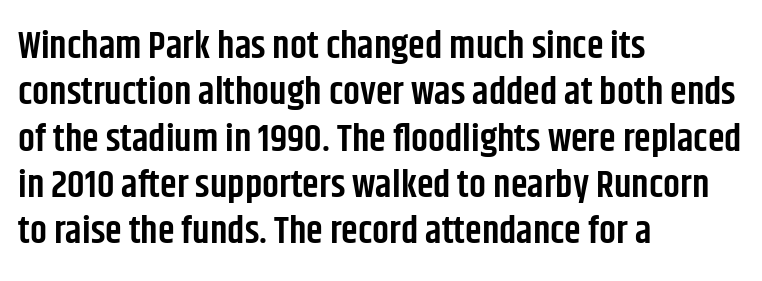
The strokes are fattened partway — semibold, not bold. Quick note: underline off. Nothing unusual about the tracking: characters are spaced as the font intends. Posture: vertical.
